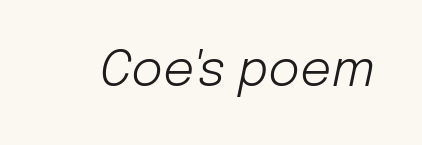
{"italic": "yes", "lean": "right", "slant_degrees": 12, "bold": "no", "weight": "light", "width": "normal", "stroke_contrast": "low", "x_height": "medium", "monospaced": "no", "underline": "no", "letter_spacing": "normal", "letter_spacing_em": 0.0, "glyph_px": 49}
